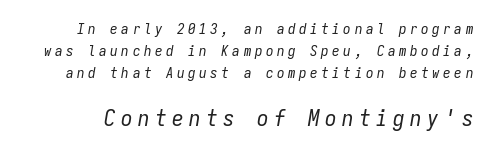
Q: Is the text bold? A: No.
Q: Is the text italic (slanted)? A: Yes, it leans right by about 9 degrees.
Q: Is the text underlined? A: No.
Q: Is the spacing between letters normal or unusually wide? A: Unusually wide.
Q: Is the spacing between lines tight, normal or loose? A: Normal.
Q: Which block of text is set in a larger size, the first (top) or the second (bottom)? A: The second (bottom) one.
